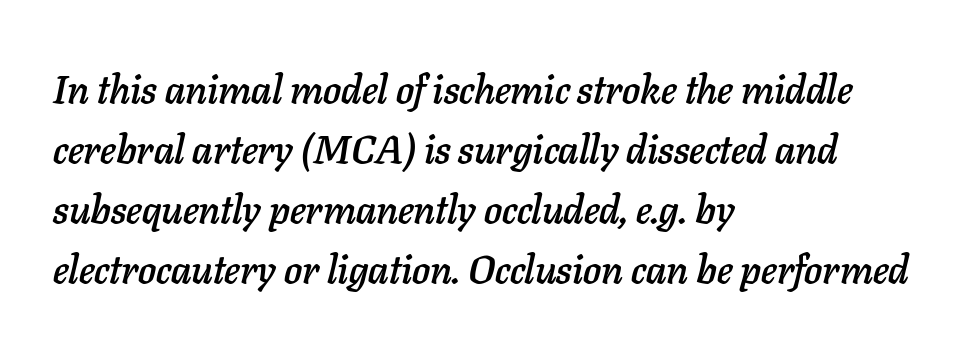
{"italic": "yes", "lean": "right", "slant_degrees": 11, "width": "normal", "stroke_contrast": "low", "x_height": "medium", "monospaced": "no", "underline": "no", "align": "left", "line_spacing": "normal", "line_spacing_ratio": 1.5, "letter_spacing": "normal", "letter_spacing_em": 0.0, "glyph_px": 40}
